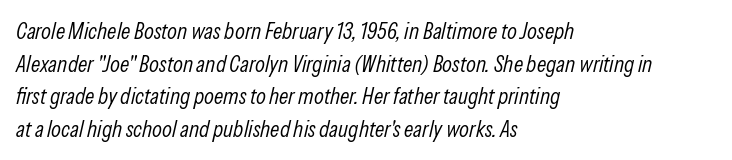
Q: Is the text bold? A: No.
Q: Is the text italic (slanted)? A: Yes, it leans right by about 13 degrees.
Q: Is the text underlined? A: No.
Q: How is the paragraph aligned? A: Left-aligned.
Q: Is the spacing between letters normal or unusually wide? A: Normal.
Q: Is the spacing between lines tight, normal or loose? A: Normal.
